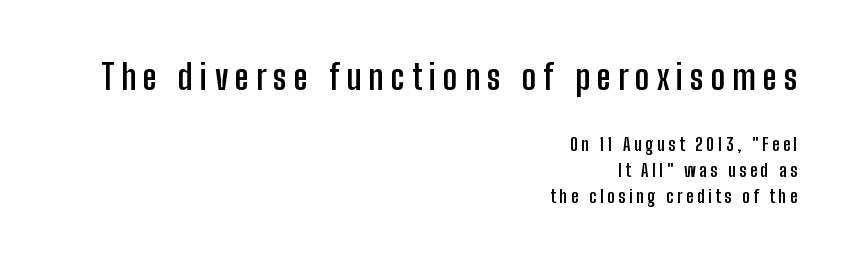
Q: Is the text bold? A: Yes.
Q: Is the text italic (slanted)? A: No, it is upright.
Q: Is the typeface a serif or a sans-serif typeface? A: Sans-serif.
Q: Is the text underlined? A: No.
Q: How is the paragraph aligned? A: Right-aligned.
Q: Is the spacing between letters normal or unusually wide? A: Unusually wide.
Q: Is the spacing between lines tight, normal or loose? A: Normal.
Q: Which block of text is set in a larger size, the first (top) or the second (bottom)? A: The first (top) one.
Q: Width (condensed, normal, or wide)? A: Condensed.
Q: Stroke contrast? A: Low.
Q: x-height? A: Medium.
Q: Monospaced? A: No.
